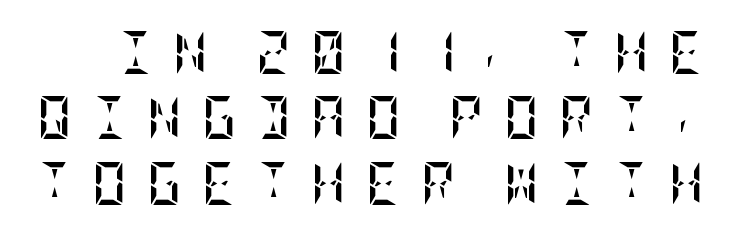
The image shows 43 px semibold, condensed type, upright; set normal line spacing (1.52x), unusually wide letter spacing (+0.46 em), not underlined; low stroke contrast and a large x-height.
